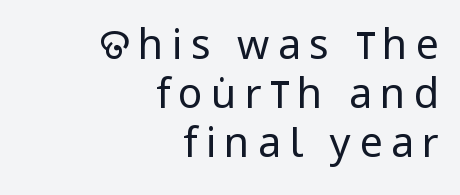
Line ends are locked; line starts wander. Words float on clear page, feet unadorned. You could not count columns in this text — the font is proportionally spaced. This sample uses expanded letter spacing, leaving extra air between glyphs. The font's upright variant was chosen for this text. You can tell from the bare stems that sans-serif type was used.
